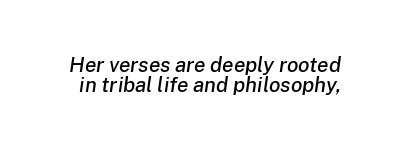
Q: Is the text italic (slanted)? A: Yes, it leans right by about 8 degrees.
Q: Is the text underlined? A: No.
Q: Is the spacing between letters normal or unusually wide? A: Normal.
Q: Is the spacing between lines tight, normal or loose? A: Tight.
